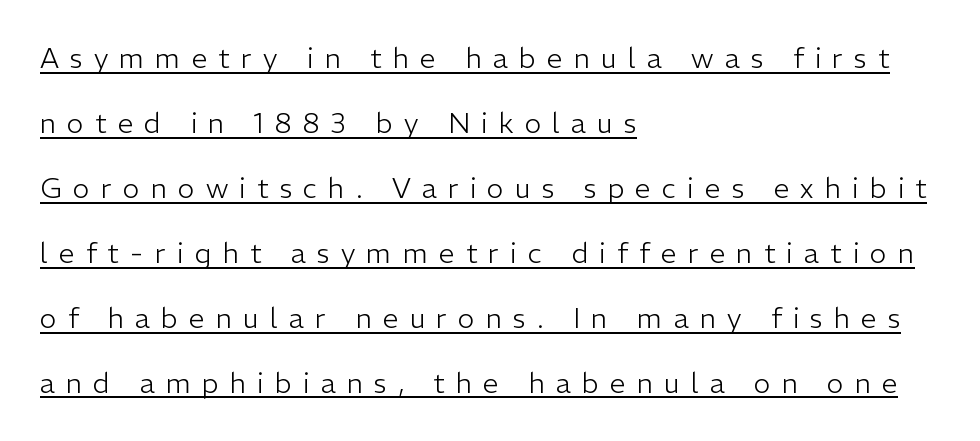
The image shows 28 px light sans-serif type, upright; set left-aligned, loose line spacing (2.32x), unusually wide letter spacing (+0.4 em), underlined; low stroke contrast and a medium x-height.
